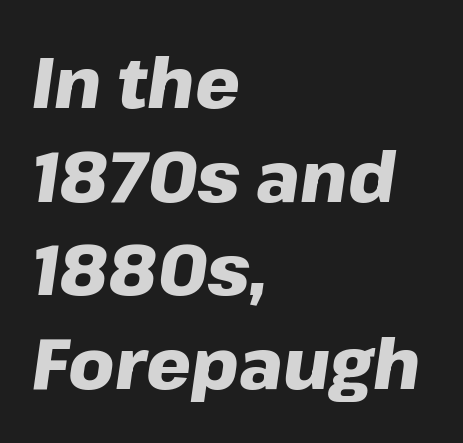
{"italic": "yes", "lean": "right", "slant_degrees": 8, "bold": "yes", "weight": "heavy", "width": "normal", "stroke_contrast": "low", "x_height": "medium", "monospaced": "no", "underline": "no", "align": "left", "line_spacing": "normal", "line_spacing_ratio": 1.32, "letter_spacing": "normal", "letter_spacing_em": 0.0, "glyph_px": 71}
